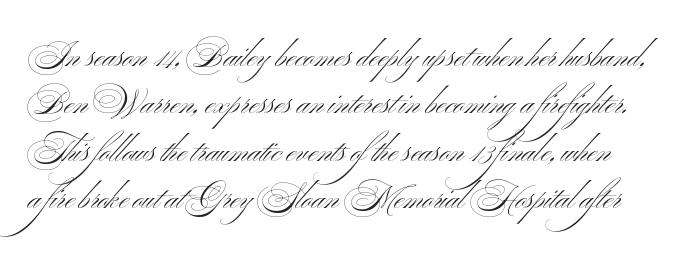
{"serif": "no", "bold": "no", "weight": "light", "width": "wide", "stroke_contrast": "medium", "x_height": "small", "monospaced": "no", "underline": "no", "line_spacing": "normal", "line_spacing_ratio": 1.48, "letter_spacing": "normal", "letter_spacing_em": 0.0, "glyph_px": 32}
